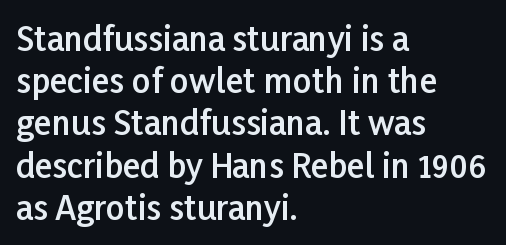
The image shows 33 px semibold sans-serif type, upright; set left-aligned, normal line spacing (1.28x), normal letter spacing, not underlined; low stroke contrast and a medium x-height.
